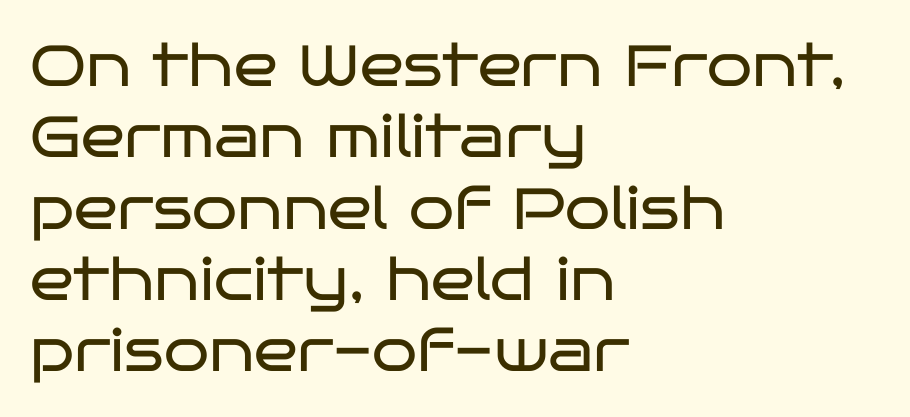
The image shows 58 px regular-weight, wide sans-serif type, upright; set left-aligned, line spacing 1.23x, normal letter spacing, not underlined; low stroke contrast and a large x-height.
